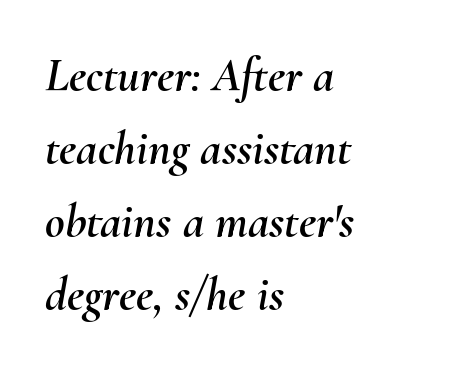
Q: Is the text italic (slanted)? A: Yes, it leans right by about 10 degrees.
Q: Is the text underlined? A: No.
Q: How is the paragraph aligned? A: Left-aligned.
Q: Is the spacing between letters normal or unusually wide? A: Normal.
Q: Is the spacing between lines tight, normal or loose? A: Normal.
Q: Width (condensed, normal, or wide)? A: Normal.
Q: Stroke contrast? A: Medium.
Q: x-height? A: Small.
Q: Monospaced? A: No.
